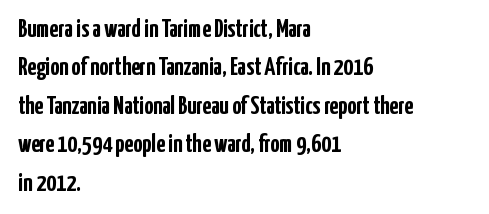
The image shows 25 px bold type, upright; set left-aligned, normal line spacing (1.54x), normal letter spacing, not underlined.
